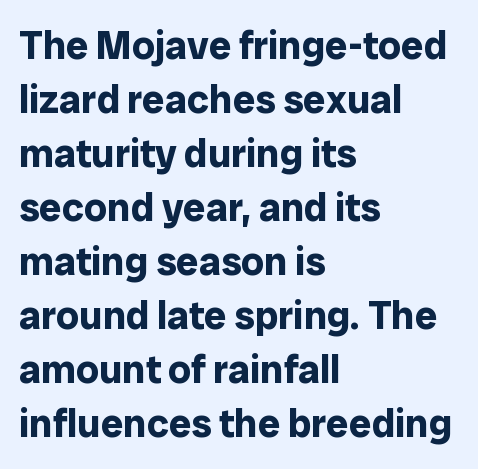
{"serif": "no", "italic": "no", "bold": "yes", "weight": "bold", "width": "normal", "stroke_contrast": "low", "x_height": "medium", "monospaced": "no", "underline": "no", "align": "left", "line_spacing": "normal", "line_spacing_ratio": 1.35, "letter_spacing": "normal", "letter_spacing_em": 0.0, "glyph_px": 40}
